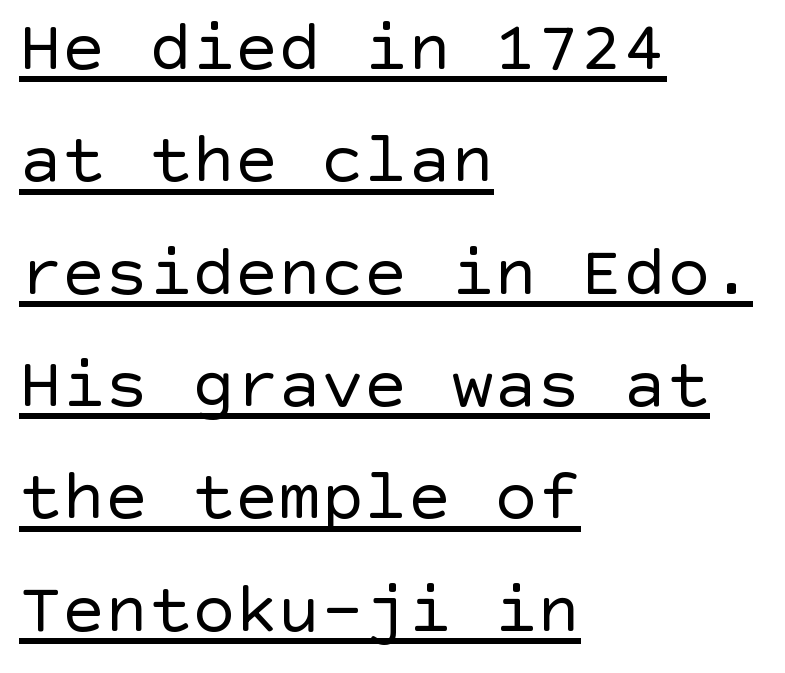
Q: Is the text bold? A: No.
Q: Is the text italic (slanted)? A: No, it is upright.
Q: Is the typeface a serif or a sans-serif typeface? A: Sans-serif.
Q: Is the text underlined? A: Yes.
Q: How is the paragraph aligned? A: Left-aligned.
Q: Is the spacing between letters normal or unusually wide? A: Normal.
Q: Is the spacing between lines tight, normal or loose? A: Normal.
Q: Width (condensed, normal, or wide)? A: Normal.
Q: x-height? A: Large.
